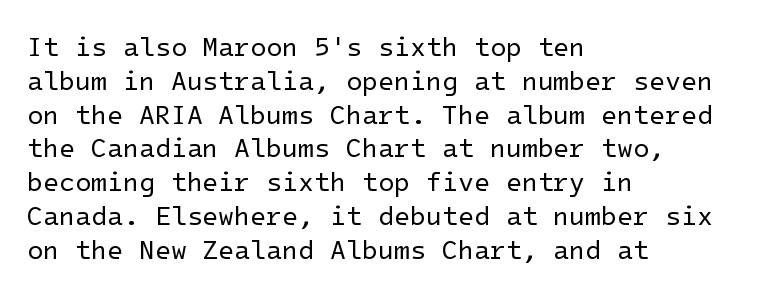
Descenders are the only things crossing below the line. Vertical strokes here are truly vertical. Compared with typical paragraphs, the rows here are spaced about the same. The setting favours the left margin, as ordinary paragraphs usually do.
